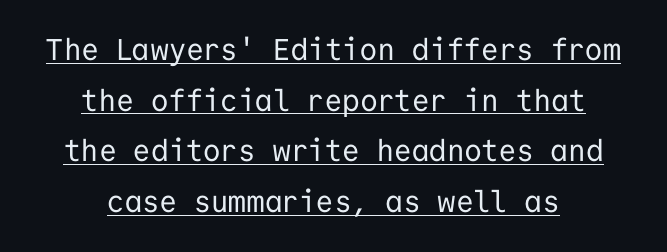
{"serif": "no", "italic": "no", "bold": "no", "weight": "regular", "width": "normal", "stroke_contrast": "low", "x_height": "medium", "monospaced": "yes", "underline": "yes", "align": "center", "line_spacing": "normal", "line_spacing_ratio": 1.69, "letter_spacing": "normal", "letter_spacing_em": 0.0, "glyph_px": 30}
